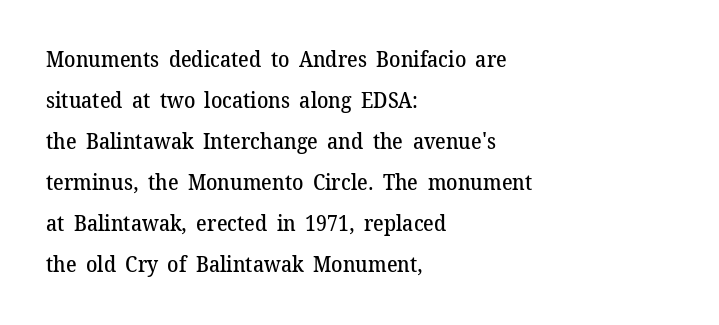
The image shows 21 px text type, upright; set left-aligned, loose line spacing (1.95x), normal letter spacing, not underlined.
